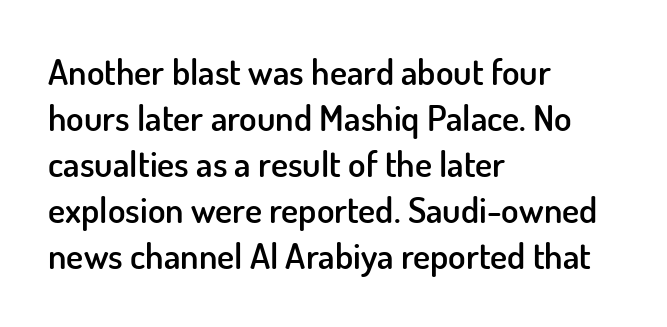
{"serif": "no", "italic": "no", "bold": "semi", "weight": "semibold", "width": "normal", "stroke_contrast": "low", "x_height": "small", "monospaced": "no", "underline": "no", "align": "left", "line_spacing": "normal", "line_spacing_ratio": 1.28, "letter_spacing": "normal", "letter_spacing_em": 0.0, "glyph_px": 36}
